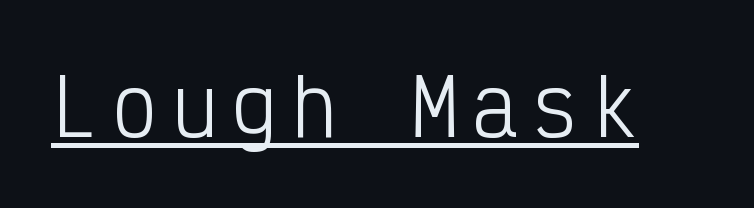
Nope, not italic — everything's standing straight. This reads as an unemphasized weight, regular at the heaviest. The font family rendered here belongs to the sans-serif group. Students, observe the line beneath the letters — that is underlining. A typesetter would call this monospace, since all characters share one set width.
